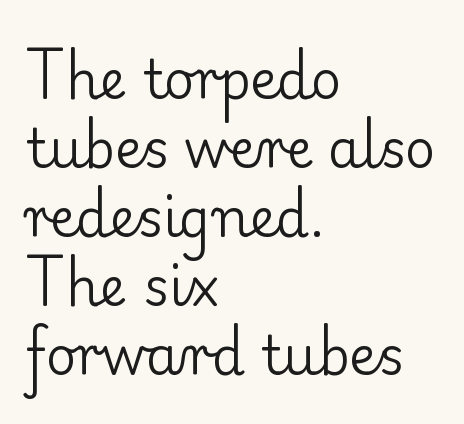
The image shows 53 px regular-weight serif type, upright; set left-aligned, normal line spacing (1.3x), normal letter spacing, not underlined; low stroke contrast and a small x-height.
